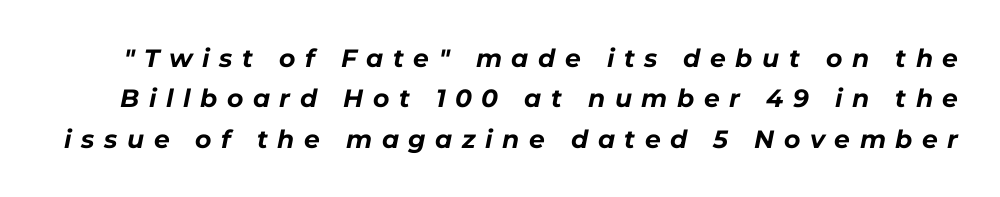
Bare-footed words on every line. Designer's note — italics engaged. This rendering widens character spacing well past its baseline value. This sample keeps an unexceptional amount of space between lines. Typographic density is high because the face is bold.
